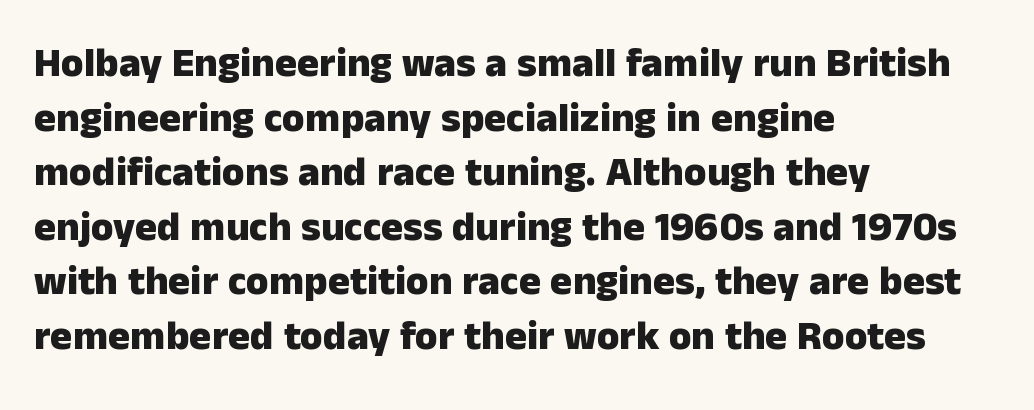
Notice how thick the strokes are: this is what a full bold looks like. Classification — sans serif. These lines are rendered in a variable-pitch font. Between one letter and the next there's only the usual sliver of space. The passage shown is not underscored anywhere.
